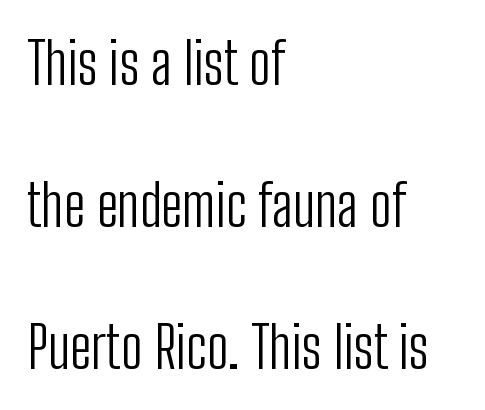
{"serif": "no", "italic": "no", "bold": "no", "weight": "light", "width": "condensed", "stroke_contrast": "low", "x_height": "medium", "monospaced": "no", "underline": "no", "align": "left", "line_spacing": "loose", "line_spacing_ratio": 2.45, "letter_spacing": "normal", "letter_spacing_em": 0.0, "glyph_px": 58}
